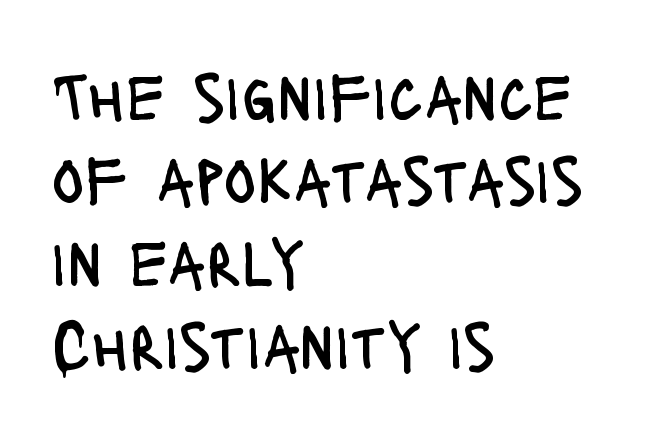
Q: Is the text bold? A: No.
Q: Is the text italic (slanted)? A: No, it is upright.
Q: Is the typeface a serif or a sans-serif typeface? A: Sans-serif.
Q: Is the text underlined? A: No.
Q: How is the paragraph aligned? A: Left-aligned.
Q: Is the spacing between letters normal or unusually wide? A: Normal.
Q: Width (condensed, normal, or wide)? A: Condensed.
Q: Stroke contrast? A: Low.
Q: x-height? A: Large.
Q: Monospaced? A: No.
